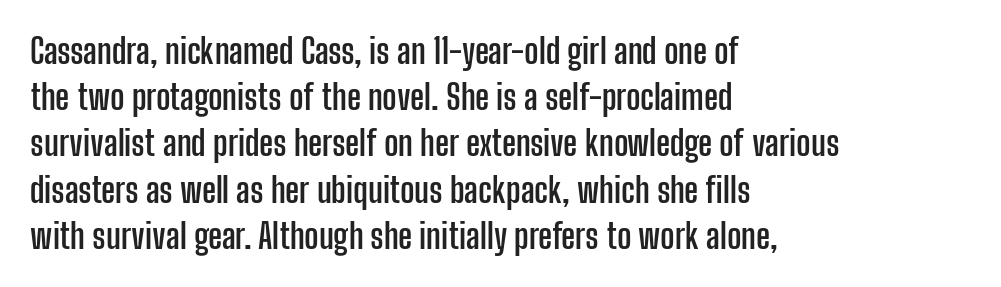
Q: Is the text bold? A: Yes.
Q: Is the text italic (slanted)? A: No, it is upright.
Q: Is the typeface a serif or a sans-serif typeface? A: Sans-serif.
Q: Is the text underlined? A: No.
Q: How is the paragraph aligned? A: Left-aligned.
Q: Is the spacing between letters normal or unusually wide? A: Normal.
Q: Is the spacing between lines tight, normal or loose? A: Normal.
Q: Width (condensed, normal, or wide)? A: Condensed.
Q: Stroke contrast? A: Low.
Q: x-height? A: Medium.
Q: Monospaced? A: No.
